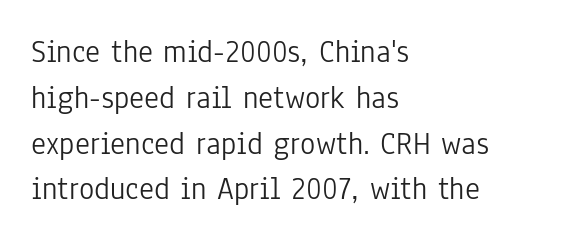
The image shows 32 px light, condensed sans-serif type, upright; set left-aligned, normal line spacing (1.43x), normal letter spacing, not underlined; low stroke contrast and a medium x-height.
